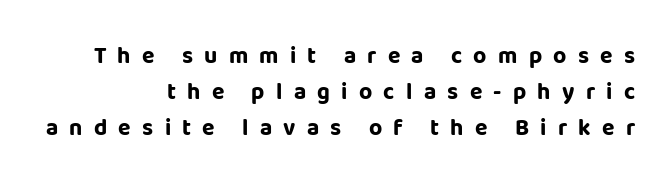
Compared with typical body copy, the letter spacing here is much looser. The passage shown is not underscored anywhere. Short and long lines alike share a common ending point at right. Stroke thickness is high; the sample reads as a true bold.
